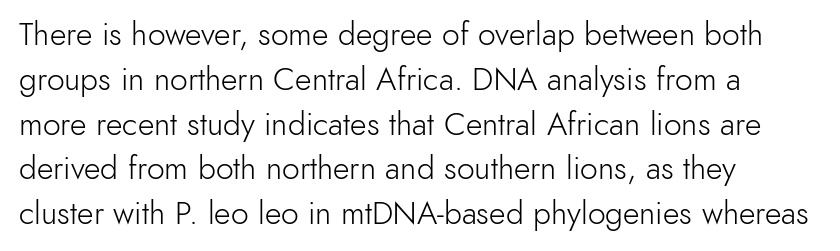
These lines were composed using upright roman letters. The weight tops out at a normal text grade. Proportional: the letters do not fall into vertical columns. Descenders hang freely into open space. The letters carry no serifs — their stems end cleanly without finishing strokes. The paragraph has a hard left edge and a soft right edge.
